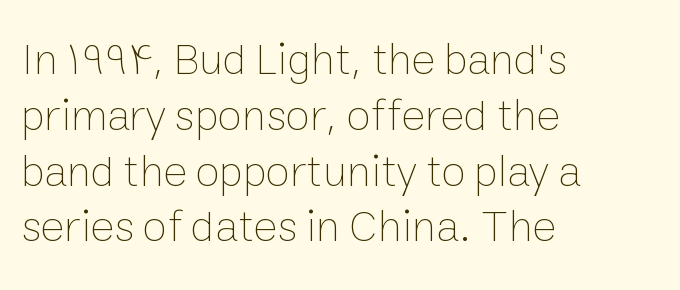
The letterforms sit at book weight or below. Each word holds together tightly as a unit, with standard inter-letter gaps. Descenders are the only things crossing below the line. The text block is weighted toward the left margin, trailing off unevenly rightward. The axis of the letterforms is exactly vertical.
